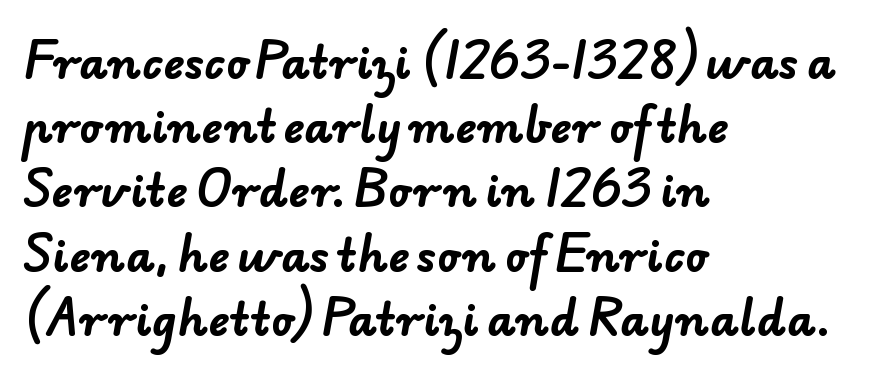
{"serif": "no", "bold": "yes", "weight": "bold", "width": "normal", "stroke_contrast": "low", "x_height": "small", "monospaced": "no", "underline": "no", "align": "left", "line_spacing": "normal", "line_spacing_ratio": 1.46, "letter_spacing": "normal", "letter_spacing_em": 0.0, "glyph_px": 44}
